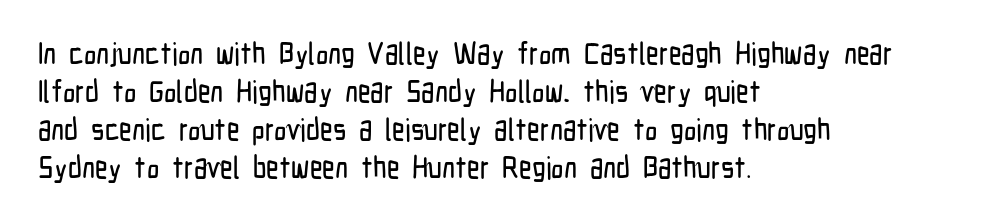
{"serif": "no", "italic": "no", "width": "condensed", "stroke_contrast": "low", "x_height": "medium", "monospaced": "no", "underline": "no", "align": "left", "line_spacing_ratio": 1.23, "letter_spacing": "normal", "letter_spacing_em": 0.0, "glyph_px": 31}
